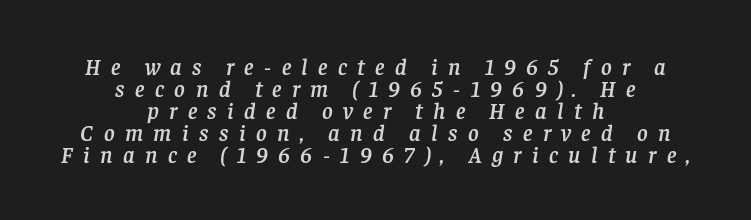
The image shows 23 px text type, italic (leaning right); set centered, tight line spacing (0.96x), unusually wide letter spacing (+0.45 em), not underlined.
